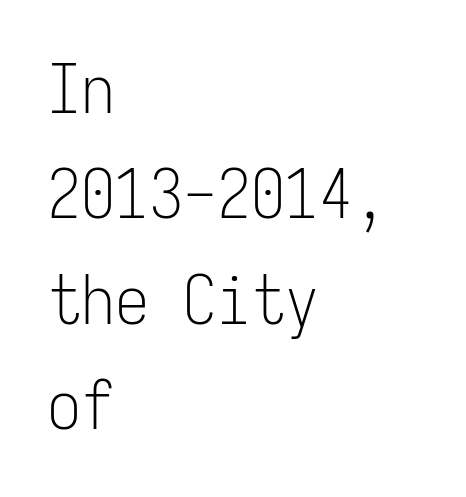
The image shows 68 px light, condensed sans-serif type, upright, monospaced; set left-aligned, normal line spacing (1.55x), normal letter spacing, not underlined; low stroke contrast and a medium x-height.
